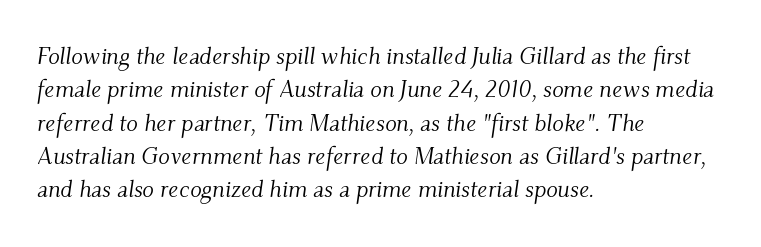
{"italic": "yes", "lean": "right", "slant_degrees": 9, "bold": "no", "underline": "no", "align": "left", "line_spacing": "normal", "line_spacing_ratio": 1.39, "letter_spacing": "normal", "letter_spacing_em": 0.0, "glyph_px": 24}
